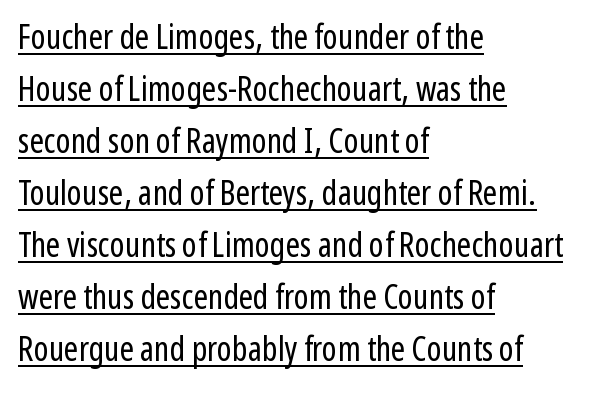
Tall strokes in this sample are plumb rather than angled. The font is comparable to plain body text, perhaps lighter. The rendering uses natural spacing where letterforms have individual widths. Letterform terminals end flat and unadorned throughout the passage. The vertical gap from one line to the next is medium. Horizontally, the lines are justified to the leading edge only.
